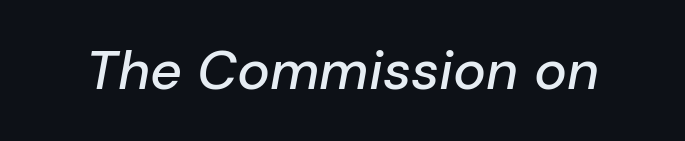
The image shows 55 px text type, italic (leaning right); set normal letter spacing, not underlined; low stroke contrast and a medium x-height.
